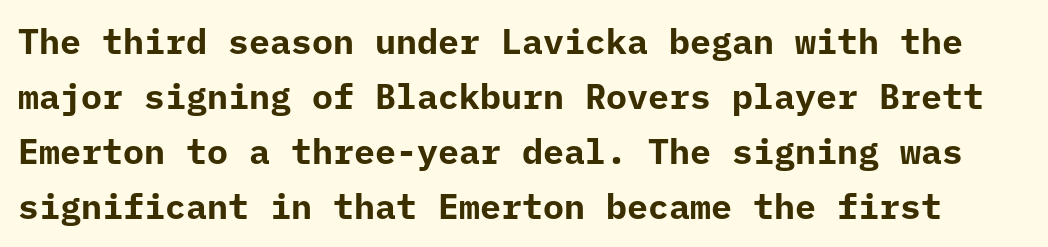
The image shows 35 px bold sans-serif type, upright, monospaced; set normal line spacing (1.57x), normal letter spacing, not underlined; low stroke contrast and a medium x-height.
